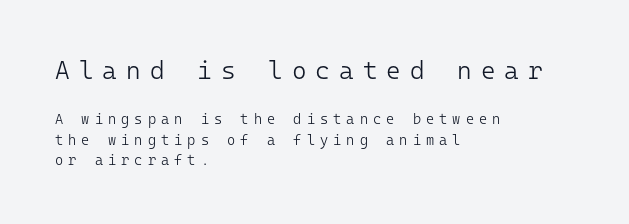
The image shows 25 px text type, upright; set left-aligned, normal line spacing (1.45x), unusually wide letter spacing (+0.36 em), not underlined; the first (top) block is 1.79x larger.
